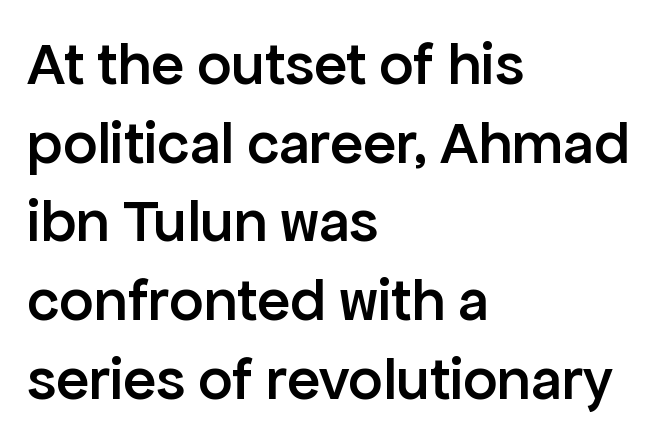
Q: Is the text bold? A: Semi-bold.
Q: Is the text italic (slanted)? A: No, it is upright.
Q: Is the typeface a serif or a sans-serif typeface? A: Sans-serif.
Q: Is the text underlined? A: No.
Q: How is the paragraph aligned? A: Left-aligned.
Q: Is the spacing between letters normal or unusually wide? A: Normal.
Q: Is the spacing between lines tight, normal or loose? A: Normal.
Q: Width (condensed, normal, or wide)? A: Normal.
Q: Stroke contrast? A: Low.
Q: x-height? A: Medium.
Q: Monospaced? A: No.
